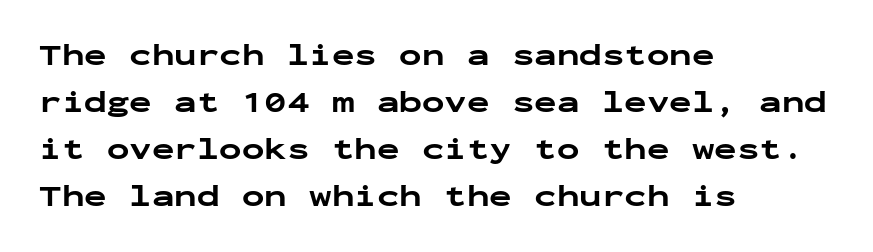
{"serif": "no", "italic": "no", "bold": "yes", "weight": "bold", "width": "wide", "stroke_contrast": "low", "x_height": "medium", "monospaced": "yes", "underline": "no", "align": "left", "line_spacing": "normal", "line_spacing_ratio": 1.57, "letter_spacing": "normal", "letter_spacing_em": 0.0, "glyph_px": 30}
